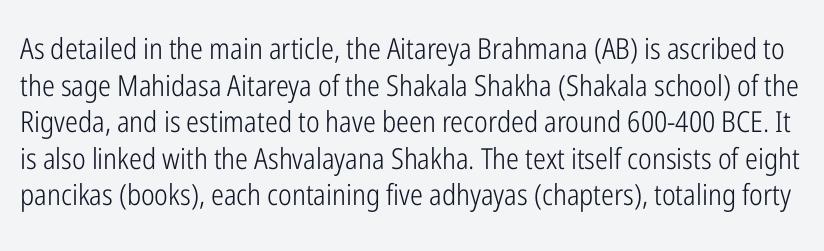
{"serif": "no", "italic": "no", "bold": "no", "weight": "light", "width": "condensed", "stroke_contrast": "low", "x_height": "medium", "monospaced": "no", "underline": "no", "line_spacing": "normal", "line_spacing_ratio": 1.26, "letter_spacing": "normal", "letter_spacing_em": 0.0, "glyph_px": 29}
